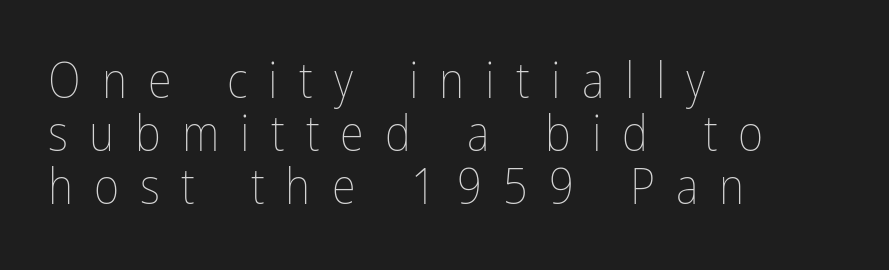
Q: Is the text bold? A: No.
Q: Is the text italic (slanted)? A: No, it is upright.
Q: Is the text underlined? A: No.
Q: How is the paragraph aligned? A: Left-aligned.
Q: Is the spacing between letters normal or unusually wide? A: Unusually wide.
Q: Is the spacing between lines tight, normal or loose? A: Tight.
Q: Width (condensed, normal, or wide)? A: Condensed.
Q: Stroke contrast? A: Low.
Q: x-height? A: Medium.
Q: Monospaced? A: No.
